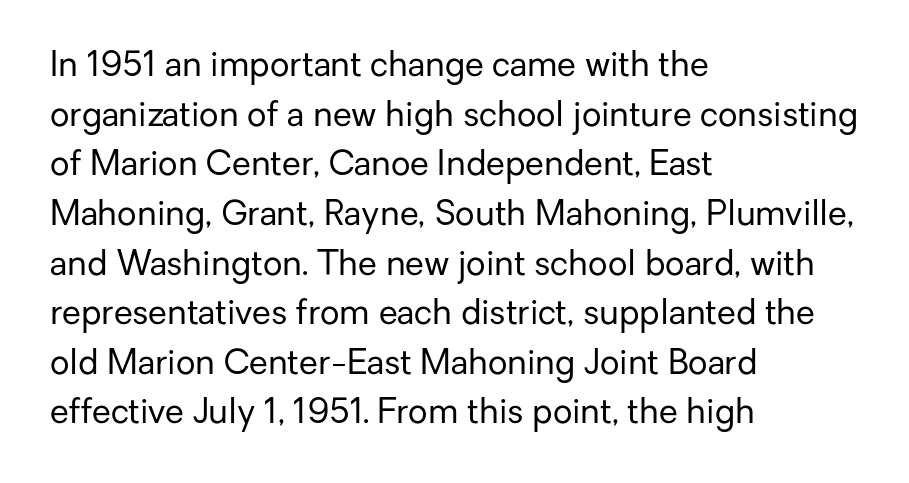
Q: Is the text bold? A: No.
Q: Is the text italic (slanted)? A: No, it is upright.
Q: Is the typeface a serif or a sans-serif typeface? A: Sans-serif.
Q: Is the text underlined? A: No.
Q: How is the paragraph aligned? A: Left-aligned.
Q: Is the spacing between letters normal or unusually wide? A: Normal.
Q: Is the spacing between lines tight, normal or loose? A: Normal.
Q: Width (condensed, normal, or wide)? A: Normal.
Q: Stroke contrast? A: Low.
Q: x-height? A: Medium.
Q: Monospaced? A: No.
